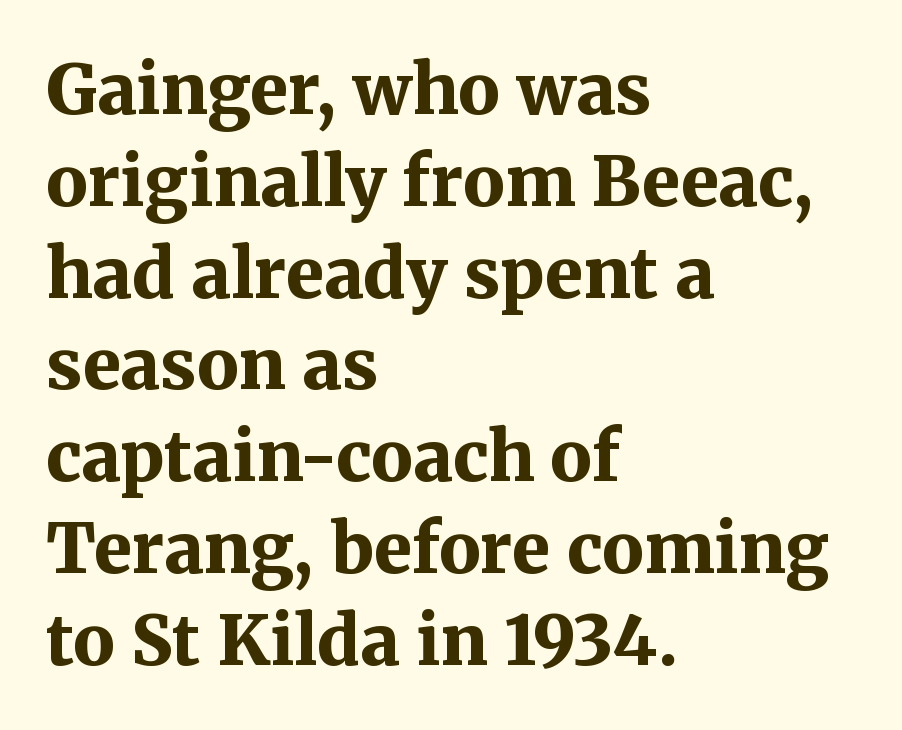
The image shows 69 px bold serif type, upright; set left-aligned, normal line spacing (1.33x), normal letter spacing, not underlined; medium stroke contrast and a medium x-height.
